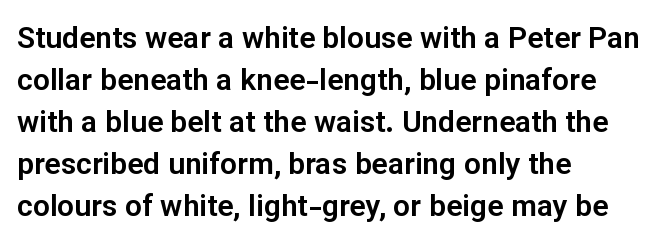
The glyphs in this specimen are sans serif. The lettering holds an erect, upright posture throughout. These lines are set flush left with a ragged right edge. How would I describe the line gaps? Plain and ordinary. These lines are rendered in a variable-pitch font.
